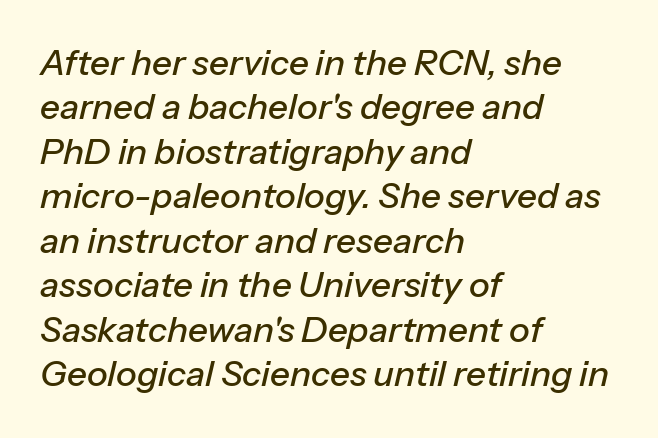
{"italic": "yes", "lean": "right", "slant_degrees": 13, "width": "normal", "stroke_contrast": "low", "x_height": "medium", "monospaced": "no", "underline": "no", "align": "left", "line_spacing": "normal", "line_spacing_ratio": 1.27, "letter_spacing": "normal", "letter_spacing_em": 0.0, "glyph_px": 35}
